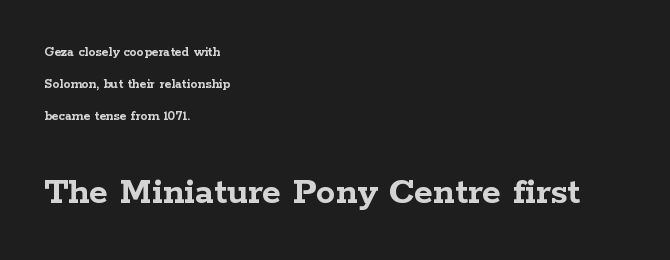
Alignment: flush left. Size hierarchy here favors the trailing block over the leading one. Caption: standard tracking, unaltered. A typesetter would label this face a serif.
